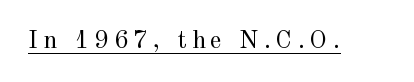
The image shows 25 px text type, upright; set unusually wide letter spacing (+0.21 em), underlined.
